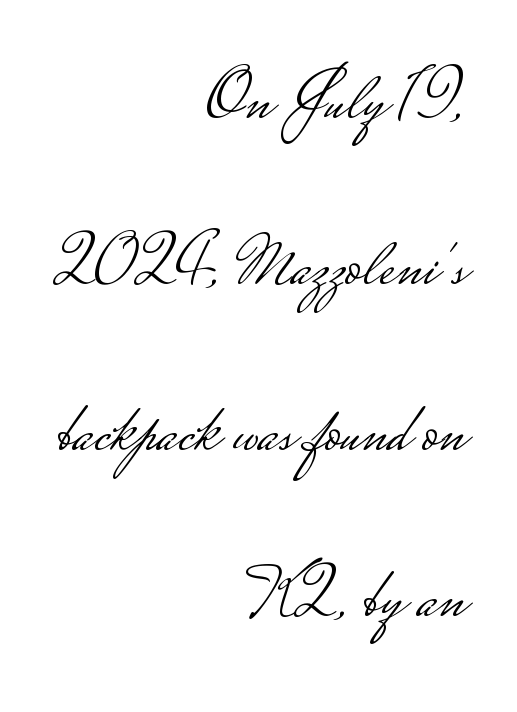
The image shows 70 px light, wide sans-serif type; set right-aligned, loose line spacing (2.37x), normal letter spacing, not underlined; low stroke contrast.
